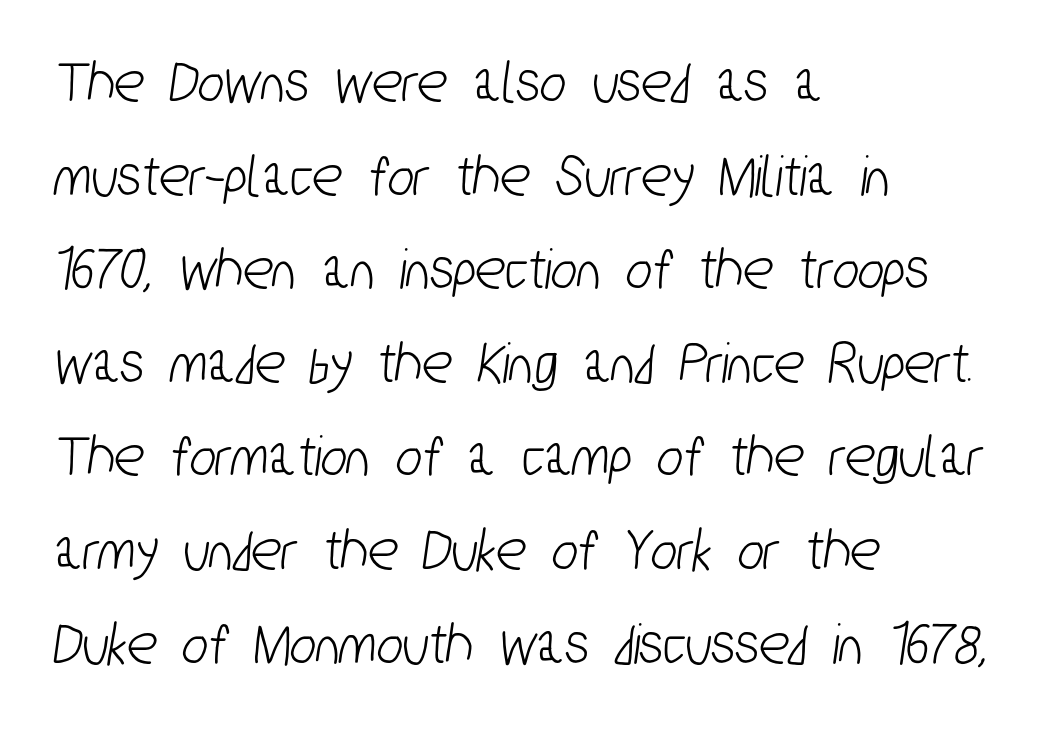
Q: Is the typeface a serif or a sans-serif typeface? A: Sans-serif.
Q: Is the text underlined? A: No.
Q: How is the paragraph aligned? A: Left-aligned.
Q: Is the spacing between letters normal or unusually wide? A: Normal.
Q: Is the spacing between lines tight, normal or loose? A: Normal.
Q: Width (condensed, normal, or wide)? A: Condensed.
Q: Stroke contrast? A: Low.
Q: x-height? A: Medium.
Q: Monospaced? A: No.
